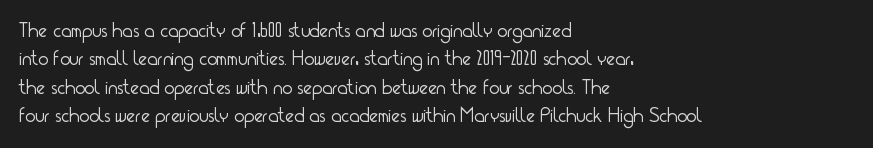
Q: Is the text bold? A: No.
Q: Is the text italic (slanted)? A: No, it is upright.
Q: Is the text underlined? A: No.
Q: How is the paragraph aligned? A: Left-aligned.
Q: Is the spacing between letters normal or unusually wide? A: Normal.
Q: Is the spacing between lines tight, normal or loose? A: Normal.
